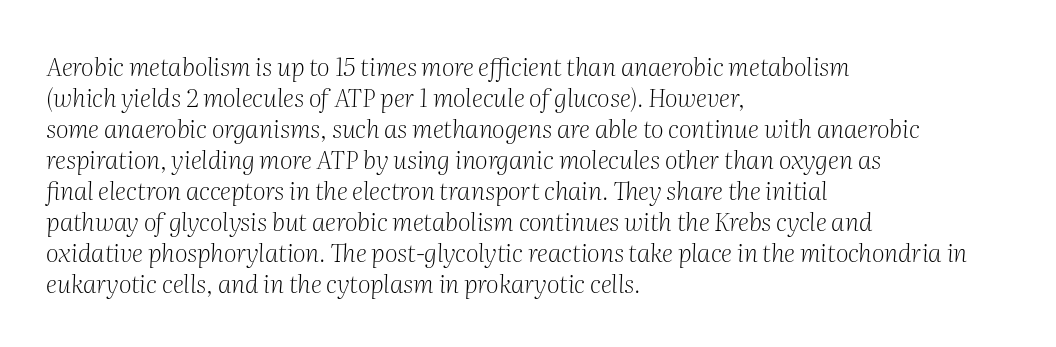
The image shows 25 px text type, italic (leaning right); set left-aligned, line spacing 1.24x, normal letter spacing, not underlined.
